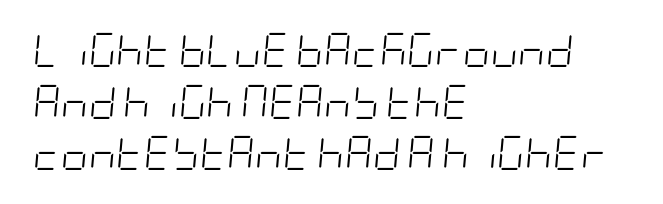
The image shows 34 px light, condensed type, italic (leaning right); set left-aligned, normal line spacing (1.52x), normal letter spacing, not underlined; low stroke contrast and a large x-height.
